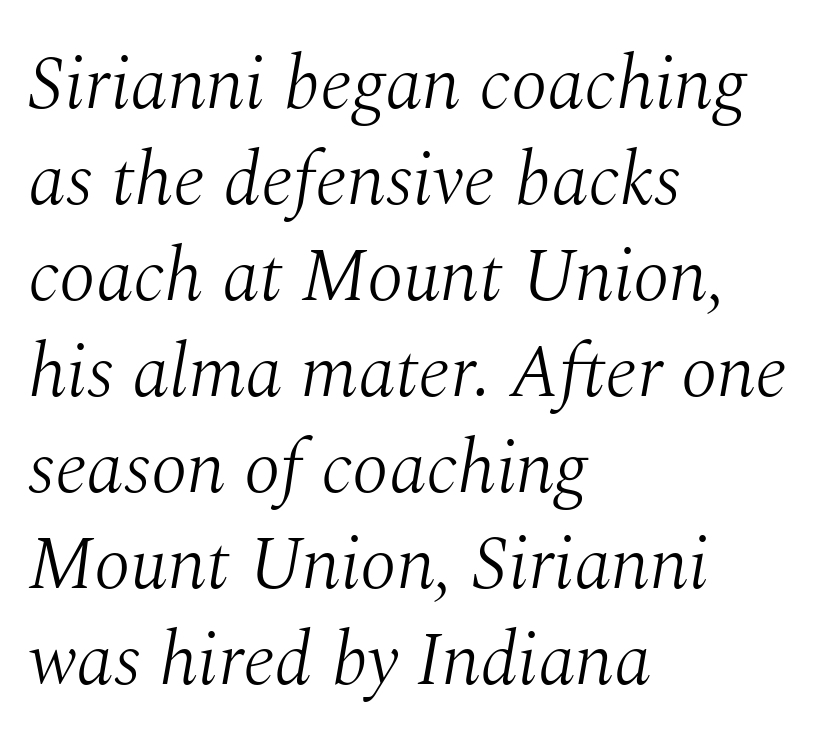
The image shows 75 px light serif type, italic (leaning right); set left-aligned, normal line spacing (1.28x), normal letter spacing, not underlined; medium stroke contrast and a medium x-height.
